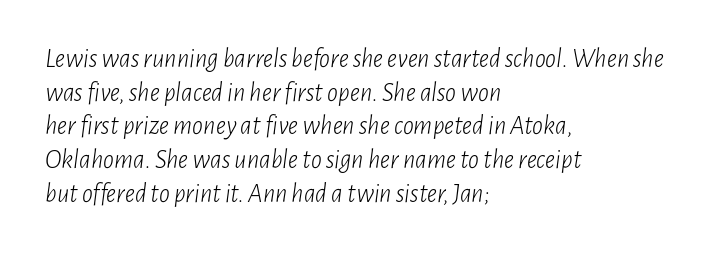
The image shows 27 px text type, italic (leaning right); set left-aligned, normal line spacing (1.25x), normal letter spacing, not underlined.
